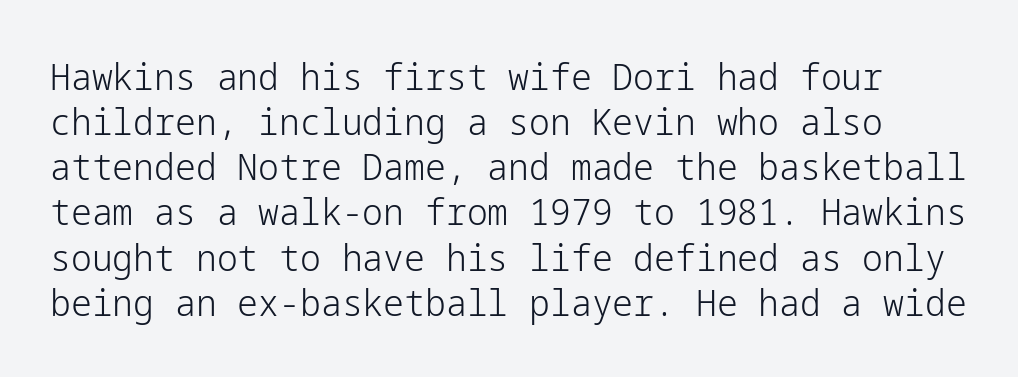
Q: Is the text bold? A: No.
Q: Is the text italic (slanted)? A: No, it is upright.
Q: Is the typeface a serif or a sans-serif typeface? A: Sans-serif.
Q: Is the text underlined? A: No.
Q: Is the spacing between letters normal or unusually wide? A: Normal.
Q: Width (condensed, normal, or wide)? A: Normal.
Q: Stroke contrast? A: Low.
Q: x-height? A: Medium.
